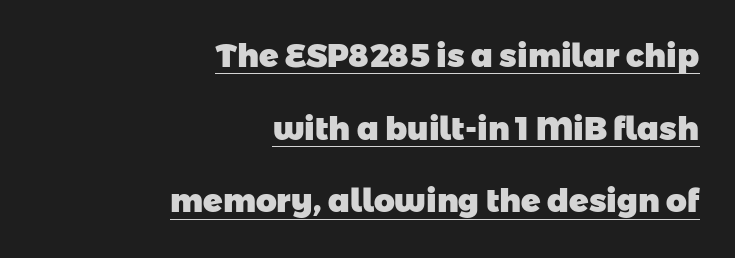
This rendering leaves character spacing at its baseline value. Does a line run under the words? Yes, clearly. The typeface chosen for these lines omits serifs. A great deal of white space separates one row of letters from the next. Set as a true bold cut, around the 700 mark. The face used here is proportionally spaced, like ordinary book or web type.
